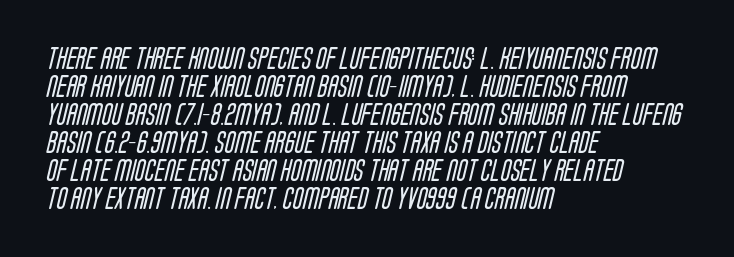
{"bold": "no", "underline": "no", "align": "left", "line_spacing_ratio": 1.22, "letter_spacing": "normal", "letter_spacing_em": 0.0, "glyph_px": 23}
